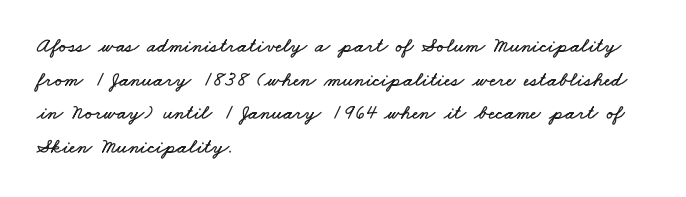
The image shows 21 px text type; set left-aligned, normal line spacing (1.6x), normal letter spacing, not underlined.
